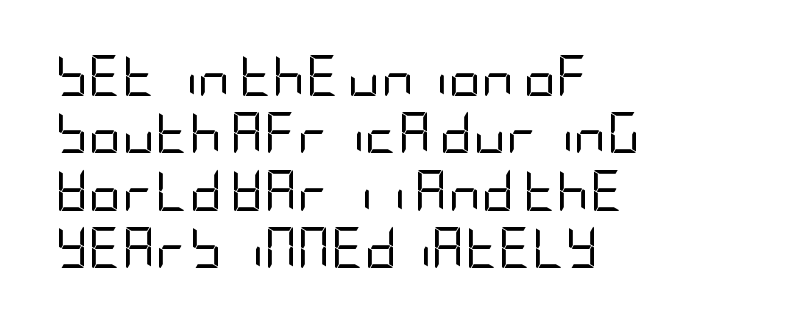
The strip under each line holds only bare page. Caption: face not bold, strokes unweighted. This sample uses an upright cut, with every glyph sitting square on the baseline. Does extra space separate the letters? No, they use regular spacing. Casual observation: everything's shoved over to the left. Successive baselines arrive at the customary interval.
